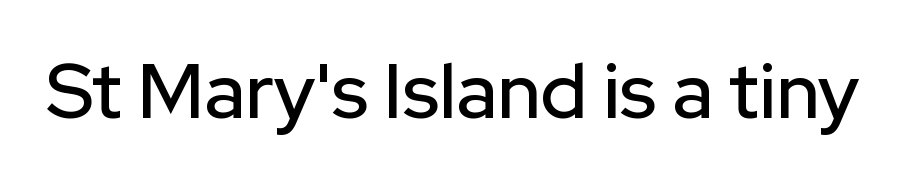
Between one letter and the next there's only the usual sliver of space. Is this a sans? Yes — the strokes have no serifs. This rendering features lettering with no underline. This is the regular roman posture of the typeface. Each letter keeps its own natural width here, so spacing adapts to shape.
